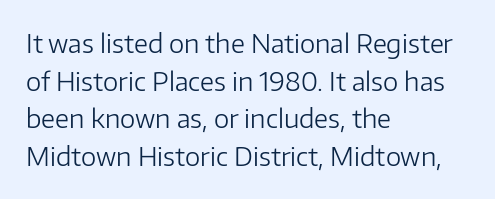
{"italic": "no", "bold": "no", "underline": "no", "align": "left", "line_spacing": "normal", "line_spacing_ratio": 1.45, "letter_spacing": "normal", "letter_spacing_em": 0.0, "glyph_px": 26}
